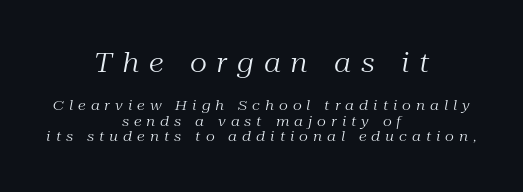
{"italic": "yes", "lean": "right", "slant_degrees": 10, "bold": "no", "underline": "no", "align": "center", "line_spacing": "tight", "line_spacing_ratio": 1.1, "letter_spacing": "wide", "letter_spacing_em": 0.36, "larger_block": "first", "size_ratio": 1.93, "glyph_px": 27}
